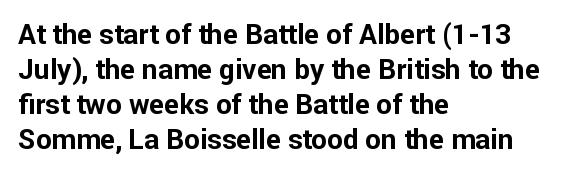
Every character sits straight up, as roman type does. Look at the stroke-to-counter ratio: heavy, a bold. Honestly, the letter spacing is just normal — you wouldn't notice it. How would I describe the line gaps? Plain and ordinary.
